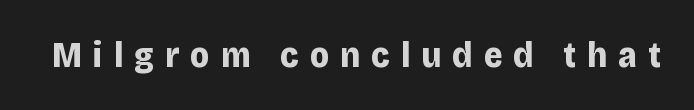
The image shows 36 px bold sans-serif type, upright; set unusually wide letter spacing (+0.31 em), not underlined; low stroke contrast and a large x-height.
